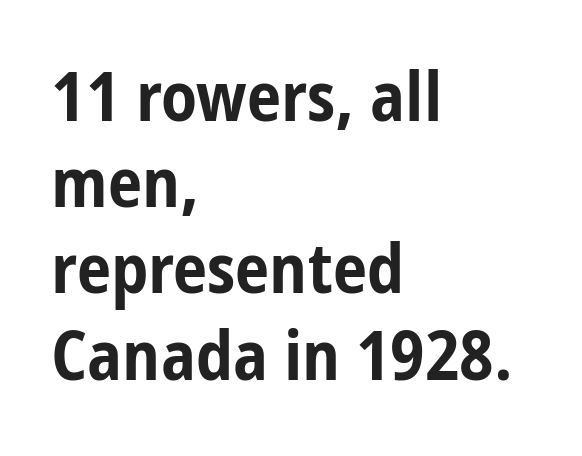
Q: Is the text bold? A: Yes.
Q: Is the text italic (slanted)? A: No, it is upright.
Q: Is the typeface a serif or a sans-serif typeface? A: Sans-serif.
Q: Is the text underlined? A: No.
Q: How is the paragraph aligned? A: Left-aligned.
Q: Is the spacing between letters normal or unusually wide? A: Normal.
Q: Is the spacing between lines tight, normal or loose? A: Normal.
Q: Width (condensed, normal, or wide)? A: Condensed.
Q: Stroke contrast? A: Low.
Q: x-height? A: Medium.
Q: Monospaced? A: No.
